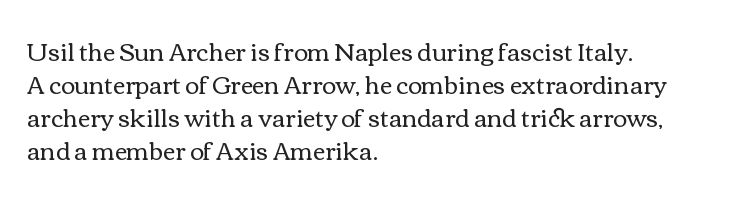
Q: Is the text bold? A: No.
Q: Is the text italic (slanted)? A: No, it is upright.
Q: Is the text underlined? A: No.
Q: How is the paragraph aligned? A: Left-aligned.
Q: Is the spacing between letters normal or unusually wide? A: Normal.
Q: Is the spacing between lines tight, normal or loose? A: Normal.
